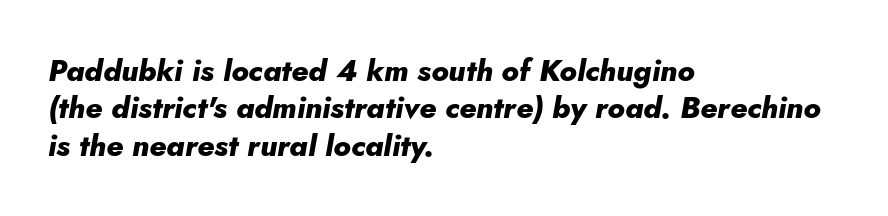
The image shows 30 px heavy type, italic (leaning right); set left-aligned, normal line spacing (1.25x), normal letter spacing, not underlined; low stroke contrast and a small x-height.
